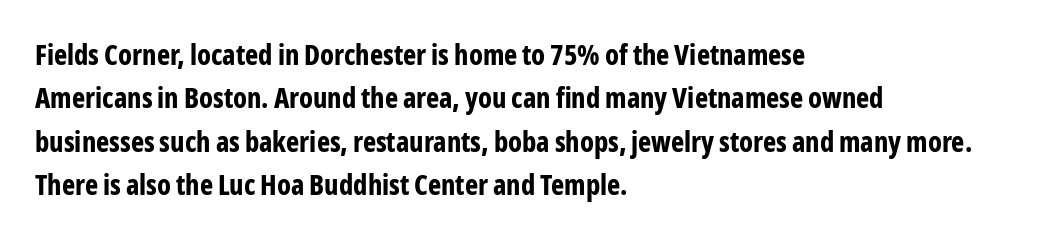
The string is rendered with underlining switched off. Every character sits straight up, as roman type does. This sample uses plain, unmodified letter spacing. Heavy, bold letterforms.
